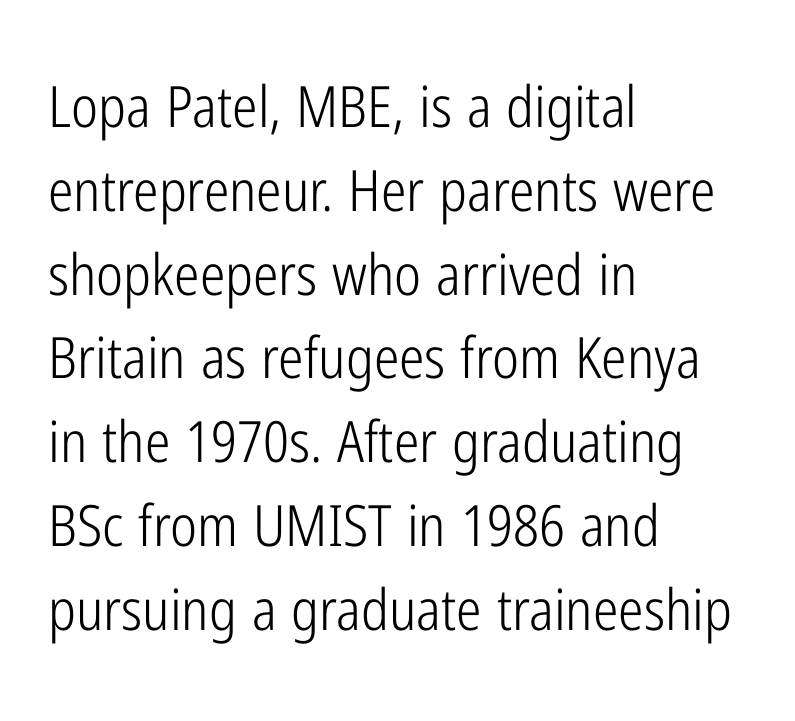
Descender tails drop into unmarked territory. This is roman type, the default non-slanted kind. No feet cap the strokes, marking this as sans-serif type. Teacher's note: observe the even left margin — that is flush-left alignment. The horizontal fit of the characters is conventional and even.
